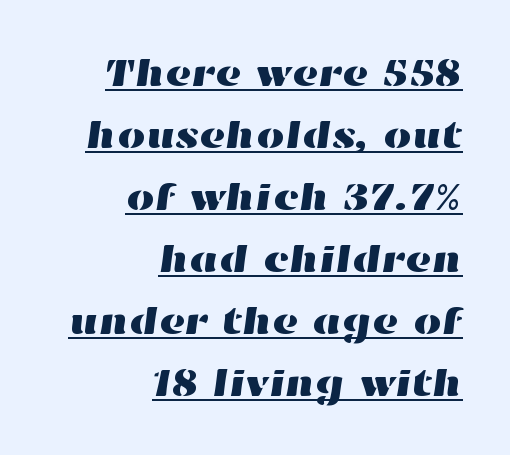
Q: Is the text underlined? A: Yes.
Q: How is the paragraph aligned? A: Right-aligned.
Q: Is the spacing between letters normal or unusually wide? A: Normal.
Q: Is the spacing between lines tight, normal or loose? A: Normal.
Q: Width (condensed, normal, or wide)? A: Wide.
Q: Stroke contrast? A: High.
Q: x-height? A: Medium.
Q: Monospaced? A: No.
